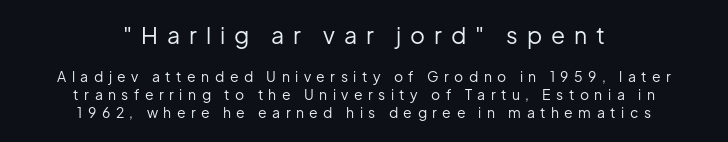
Q: Is the text bold? A: No.
Q: Is the text italic (slanted)? A: No, it is upright.
Q: Is the text underlined? A: No.
Q: How is the paragraph aligned? A: Centered.
Q: Is the spacing between letters normal or unusually wide? A: Unusually wide.
Q: Is the spacing between lines tight, normal or loose? A: Normal.
Q: Which block of text is set in a larger size, the first (top) or the second (bottom)? A: The first (top) one.
